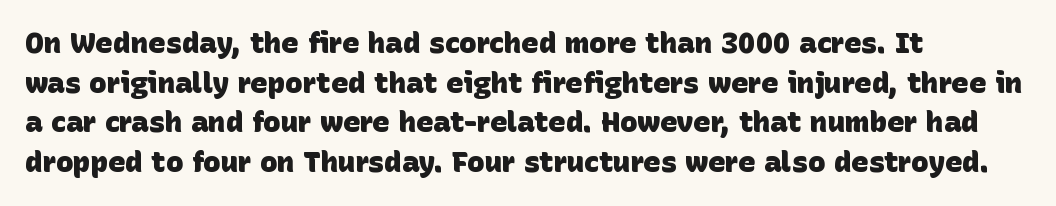
{"serif": "no", "bold": "yes", "weight": "heavy", "width": "normal", "stroke_contrast": "low", "x_height": "large", "monospaced": "no", "underline": "no", "align": "left", "line_spacing": "normal", "line_spacing_ratio": 1.37, "letter_spacing": "normal", "letter_spacing_em": 0.0, "glyph_px": 29}
